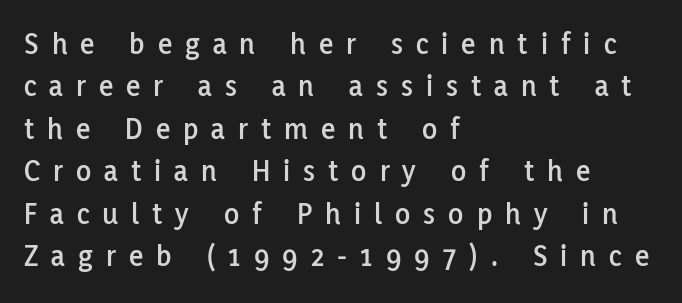
{"serif": "no", "italic": "no", "width": "normal", "stroke_contrast": "low", "x_height": "medium", "monospaced": "no", "underline": "no", "align": "left", "line_spacing": "normal", "line_spacing_ratio": 1.37, "letter_spacing": "wide", "letter_spacing_em": 0.42, "glyph_px": 31}
